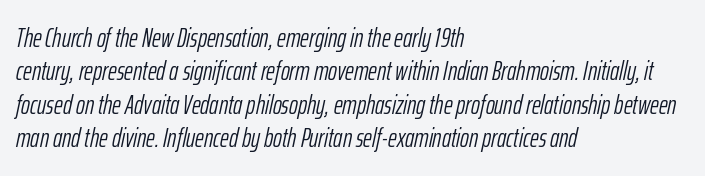
Descenders are the only things crossing below the line. Horizontally, the lines are justified to the leading edge only. The typesetting does not lean heavy: it is not bold. The font's italic variant was chosen for this text. Is the letter spacing exaggerated? No — it looks like the ordinary default.
